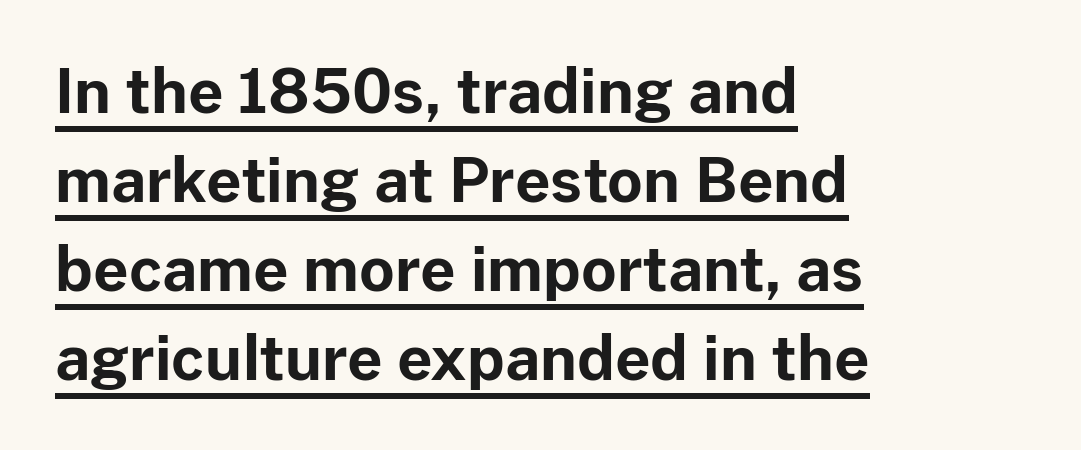
Ordinary non-slanted type is in use. Spacing verdict: proportional, widths tailored to each character. In terms of letterform style, serifs are entirely absent. Look at the tracking — it's just the regular setting, nothing added. The face used here appears with an underline applied.
